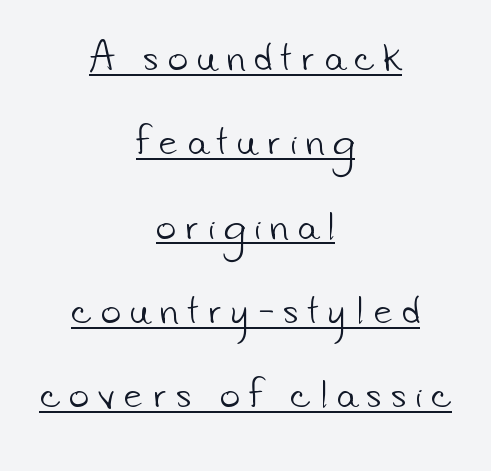
{"serif": "no", "bold": "no", "weight": "light", "width": "normal", "stroke_contrast": "low", "x_height": "small", "monospaced": "no", "underline": "yes", "align": "center", "line_spacing": "loose", "line_spacing_ratio": 2.48, "letter_spacing": "wide", "letter_spacing_em": 0.28, "glyph_px": 34}
